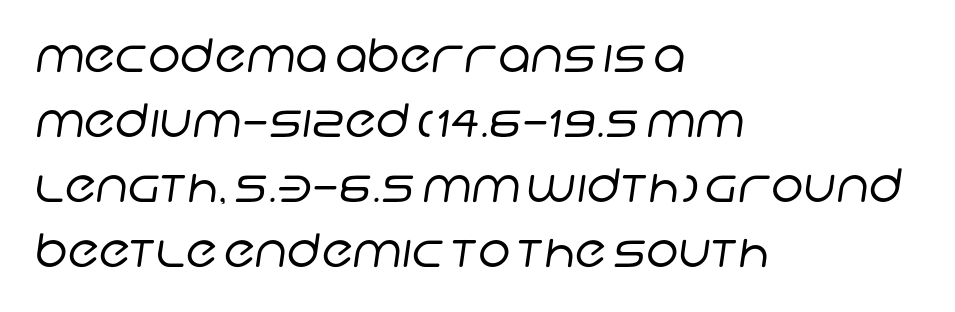
{"serif": "no", "bold": "no", "weight": "regular", "width": "normal", "stroke_contrast": "low", "x_height": "large", "monospaced": "no", "underline": "no", "align": "left", "line_spacing": "normal", "line_spacing_ratio": 1.41, "letter_spacing": "normal", "letter_spacing_em": 0.0, "glyph_px": 46}
